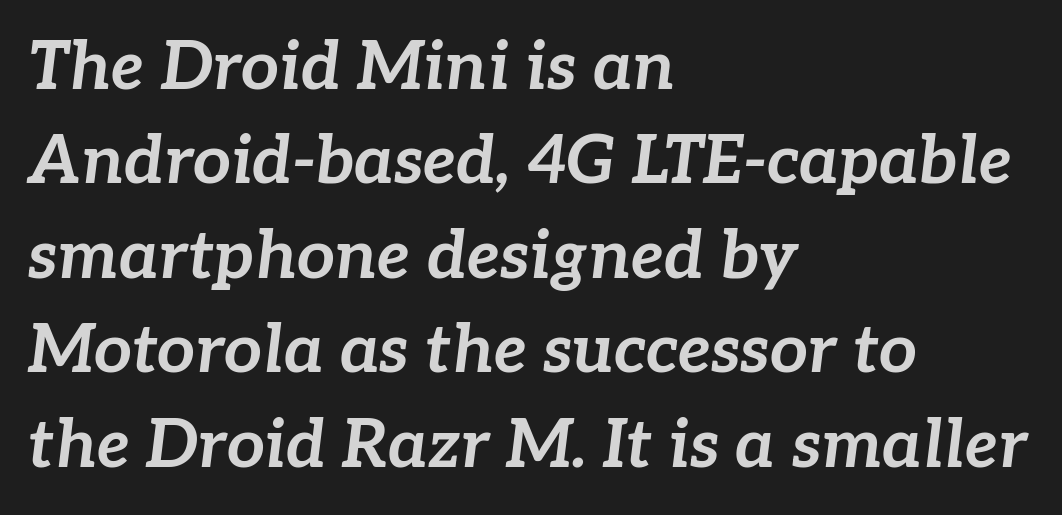
Q: Is the text bold? A: Yes.
Q: Is the text italic (slanted)? A: Yes, it leans right by about 7 degrees.
Q: Is the text underlined? A: No.
Q: How is the paragraph aligned? A: Left-aligned.
Q: Is the spacing between letters normal or unusually wide? A: Normal.
Q: Is the spacing between lines tight, normal or loose? A: Normal.
Q: Width (condensed, normal, or wide)? A: Normal.
Q: Stroke contrast? A: Low.
Q: x-height? A: Medium.
Q: Monospaced? A: No.
